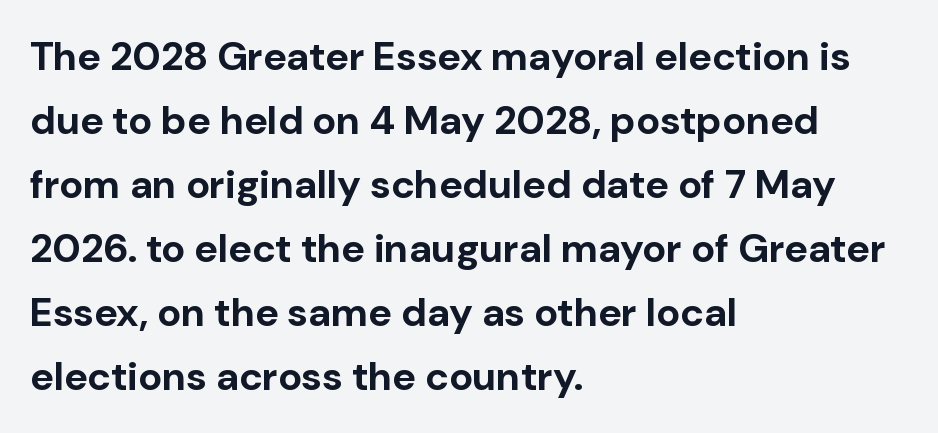
{"serif": "no", "italic": "no", "bold": "yes", "weight": "bold", "width": "normal", "stroke_contrast": "low", "x_height": "medium", "monospaced": "no", "underline": "no", "align": "left", "line_spacing": "normal", "line_spacing_ratio": 1.6, "letter_spacing": "normal", "letter_spacing_em": 0.0, "glyph_px": 40}
